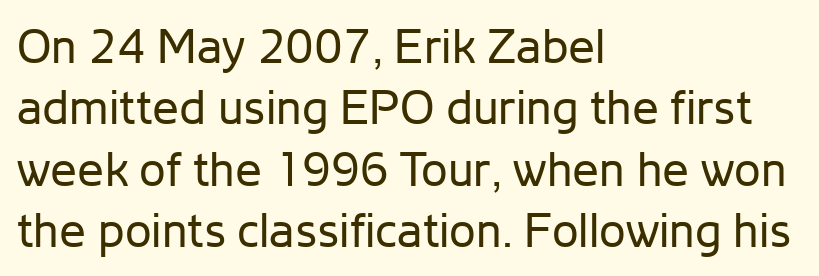
Q: Is the text bold? A: No.
Q: Is the text italic (slanted)? A: No, it is upright.
Q: Is the typeface a serif or a sans-serif typeface? A: Sans-serif.
Q: Is the text underlined? A: No.
Q: How is the paragraph aligned? A: Left-aligned.
Q: Is the spacing between letters normal or unusually wide? A: Normal.
Q: Is the spacing between lines tight, normal or loose? A: Normal.
Q: Width (condensed, normal, or wide)? A: Normal.
Q: Stroke contrast? A: Low.
Q: x-height? A: Medium.
Q: Monospaced? A: No.
